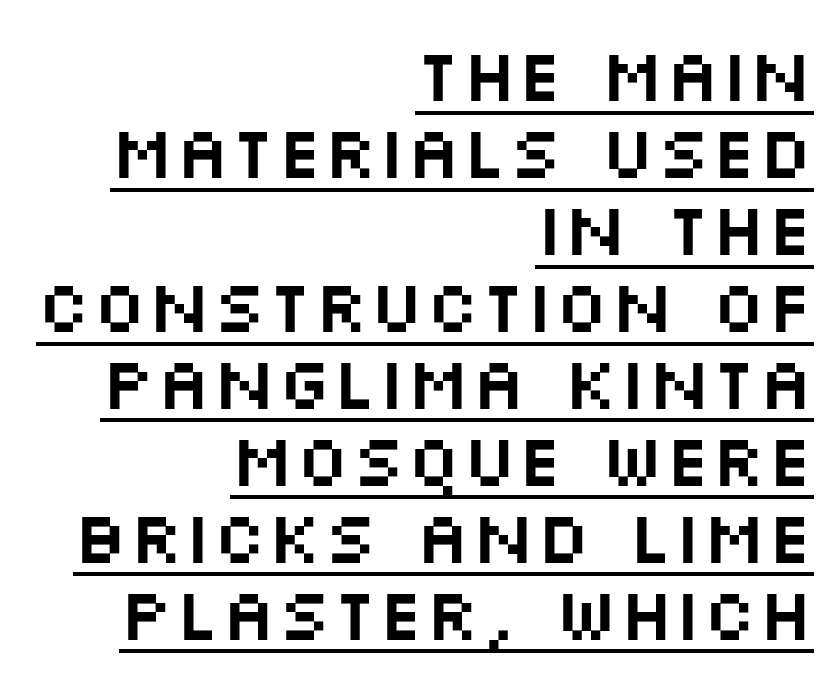
Q: Is the text italic (slanted)? A: No, it is upright.
Q: Is the typeface a serif or a sans-serif typeface? A: Sans-serif.
Q: Is the text underlined? A: Yes.
Q: How is the paragraph aligned? A: Right-aligned.
Q: Is the spacing between letters normal or unusually wide? A: Normal.
Q: Is the spacing between lines tight, normal or loose? A: Tight.
Q: Width (condensed, normal, or wide)? A: Wide.
Q: Stroke contrast? A: Medium.
Q: x-height? A: Large.
Q: Monospaced? A: No.
